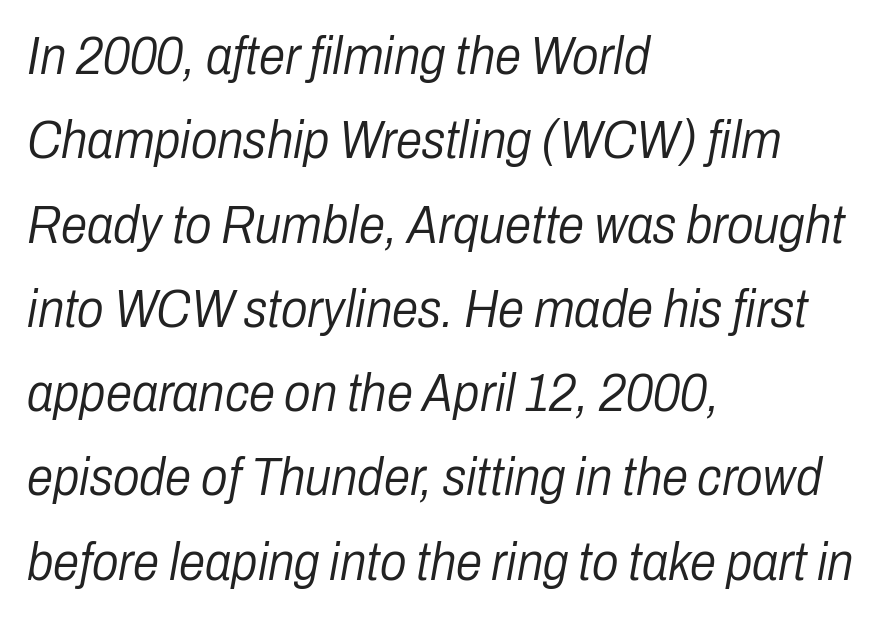
The image shows 53 px light, condensed type, italic (leaning right); set left-aligned, normal line spacing (1.59x), normal letter spacing, not underlined; low stroke contrast and a medium x-height.
